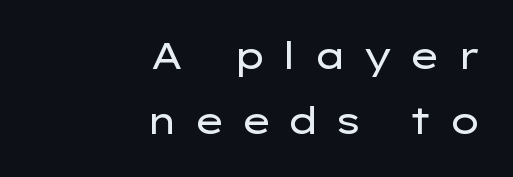
The rendering anchors every line to the right-hand side. Spacing verdict: proportional, widths tailored to each character. To sum up the face: it is a sans, with no serifs. Underline: absent.
